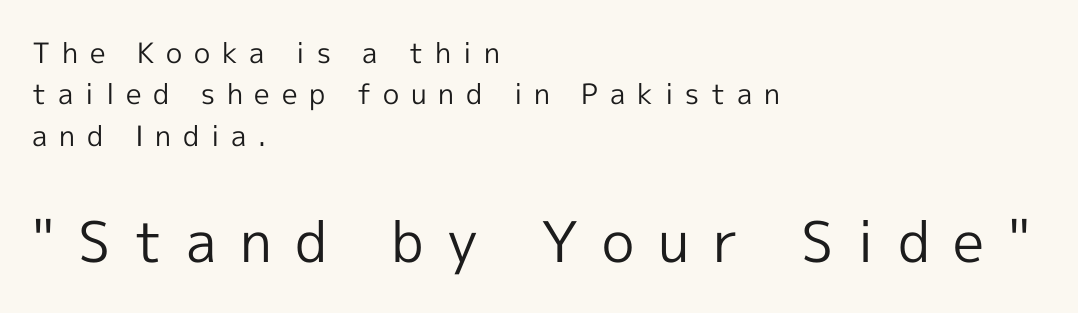
The image shows 56 px regular-weight sans-serif type, upright; set left-aligned, normal line spacing (1.48x), unusually wide letter spacing (+0.42 em), not underlined; the second (bottom) block is 2.0x larger; a medium x-height.
